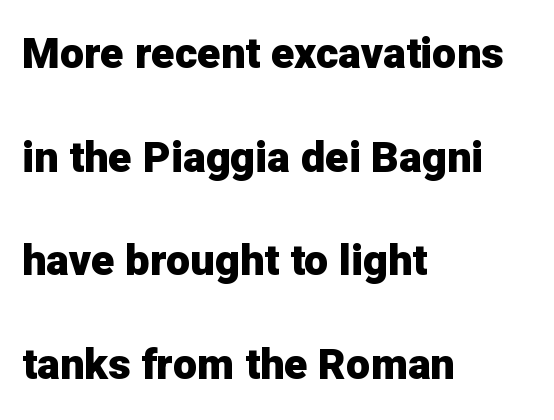
{"serif": "no", "italic": "no", "bold": "yes", "weight": "heavy", "width": "normal", "stroke_contrast": "low", "x_height": "medium", "monospaced": "no", "underline": "no", "align": "left", "line_spacing": "loose", "line_spacing_ratio": 2.41, "letter_spacing": "normal", "letter_spacing_em": 0.0, "glyph_px": 43}
